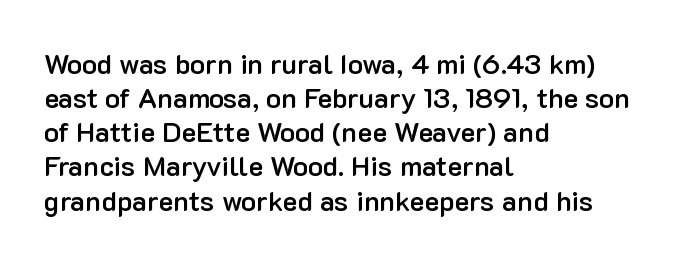
{"serif": "no", "italic": "no", "bold": "semi", "weight": "semibold", "width": "normal", "stroke_contrast": "low", "x_height": "medium", "monospaced": "no", "underline": "no", "align": "left", "line_spacing_ratio": 1.22, "letter_spacing": "normal", "letter_spacing_em": 0.0, "glyph_px": 28}
